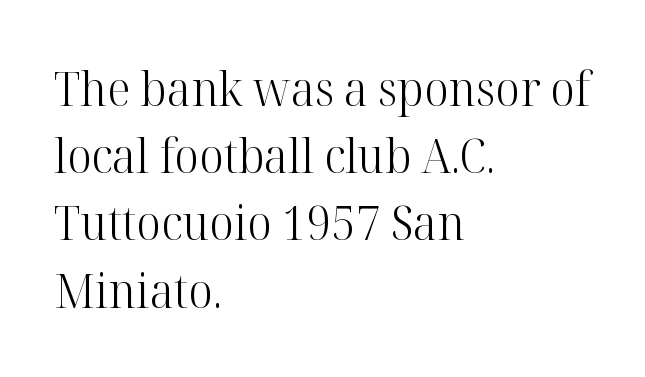
The image shows 48 px light serif type, upright; set left-aligned, normal line spacing (1.4x), normal letter spacing, not underlined; high stroke contrast and a medium x-height.
